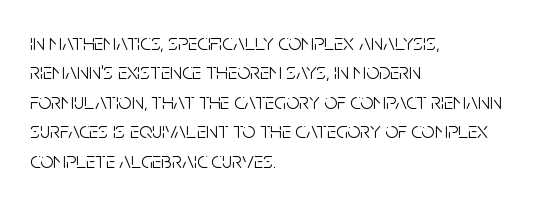
It's the straight-up-and-down kind of type. The face used here is rendered with its standard letterfit. The setting favours the left margin, as ordinary paragraphs usually do. This is not heavy type; no bold has been used. Interline gaps are of average width in this sample.
